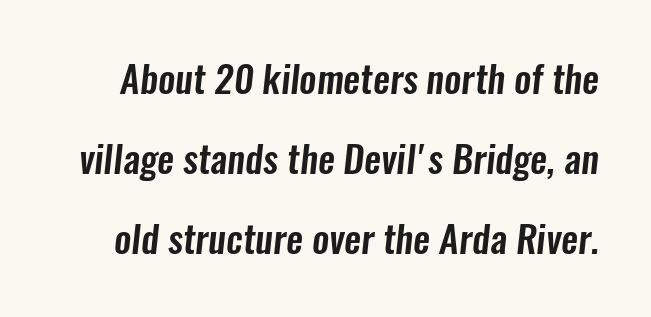
Q: Is the typeface a serif or a sans-serif typeface? A: Sans-serif.
Q: Is the text underlined? A: No.
Q: Is the spacing between letters normal or unusually wide? A: Normal.
Q: Is the spacing between lines tight, normal or loose? A: Loose.
Q: Width (condensed, normal, or wide)? A: Condensed.
Q: Stroke contrast? A: Low.
Q: x-height? A: Medium.
Q: Monospaced? A: No.
